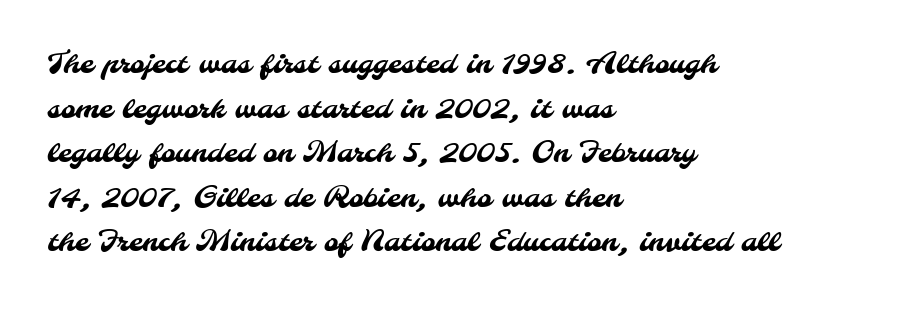
Is the letter spacing exaggerated? No — it looks like the ordinary default. The space beneath each line is pristine and unruled. A normal amount of white space separates one row of letters from the next. The lines are quadded left. Examine the stroke ends and you'll find no serifs. The passage shown is typed in a proportional face where columns would drift.
